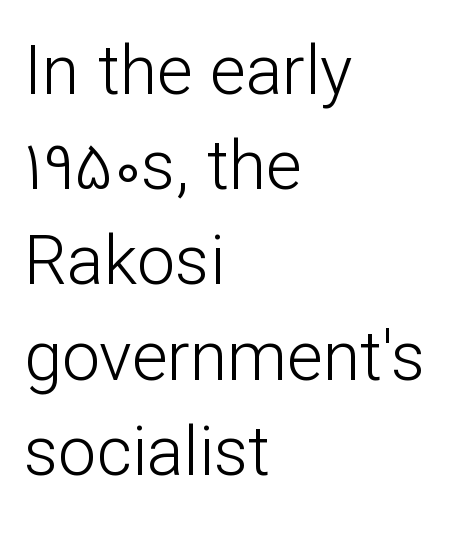
Q: Is the text bold? A: No.
Q: Is the text italic (slanted)? A: No, it is upright.
Q: Is the typeface a serif or a sans-serif typeface? A: Sans-serif.
Q: Is the text underlined? A: No.
Q: How is the paragraph aligned? A: Left-aligned.
Q: Is the spacing between letters normal or unusually wide? A: Normal.
Q: Is the spacing between lines tight, normal or loose? A: Normal.
Q: Width (condensed, normal, or wide)? A: Normal.
Q: Stroke contrast? A: Low.
Q: x-height? A: Medium.
Q: Monospaced? A: No.
